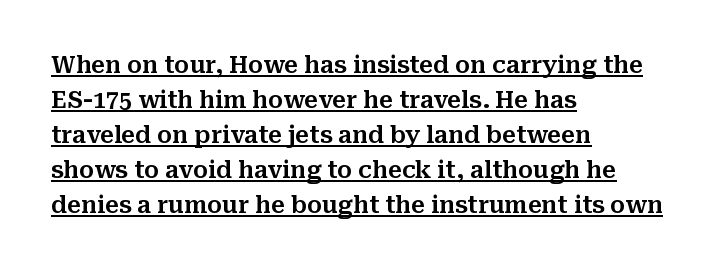
The image shows 23 px text type, upright; set left-aligned, normal line spacing (1.52x), normal letter spacing, underlined.
